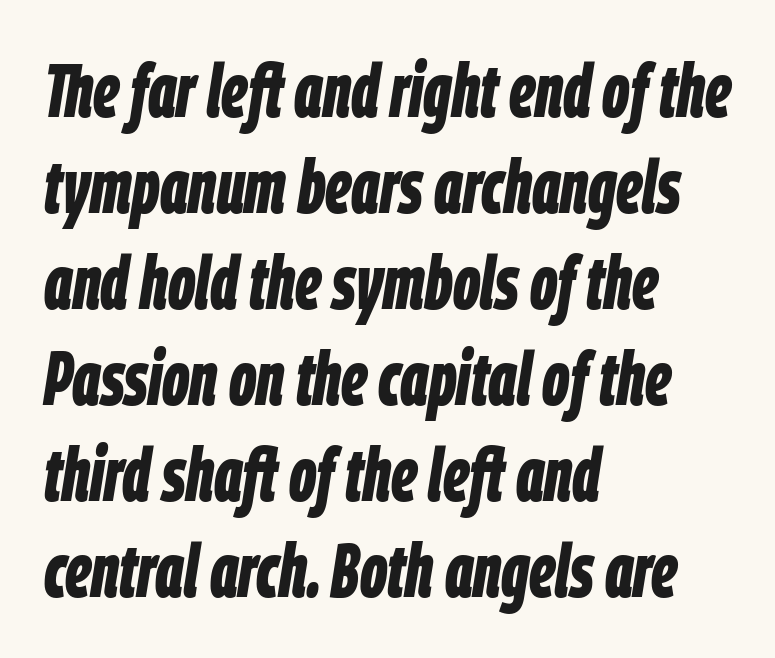
Honestly, the letter spacing is just normal — you wouldn't notice it. Rendered with sloped, italic letterforms. Compared with a centered layout, this one pins lines to the left instead. This sample has the flowing, uneven cadence of proportional lettering.
